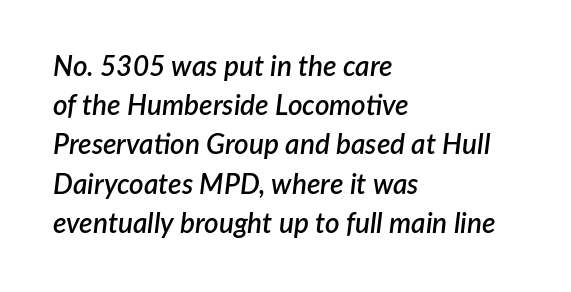
The image shows 28 px semibold type, italic (leaning right); set left-aligned, normal line spacing (1.4x), normal letter spacing, not underlined; low stroke contrast and a medium x-height.
